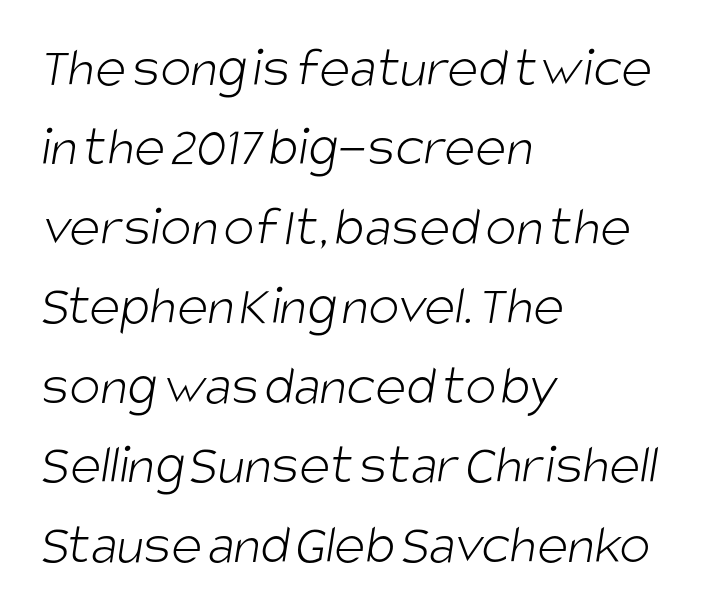
The image shows 58 px light, condensed sans-serif type; set left-aligned, normal line spacing (1.37x), normal letter spacing, not underlined; low stroke contrast and a large x-height.
